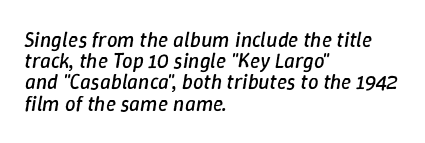
Each line starts at the same left margin while the right side varies. There's an unmistakable incline to the writing here. Does the leading feel generous? Not at all — it's pinched. Check the space under the baseline: it is left empty.
